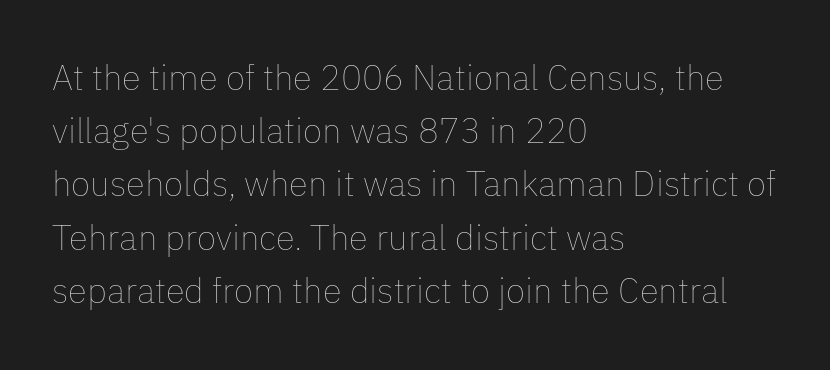
Q: Is the text bold? A: No.
Q: Is the text italic (slanted)? A: No, it is upright.
Q: Is the text underlined? A: No.
Q: How is the paragraph aligned? A: Left-aligned.
Q: Is the spacing between letters normal or unusually wide? A: Normal.
Q: Is the spacing between lines tight, normal or loose? A: Normal.
Q: Width (condensed, normal, or wide)? A: Normal.
Q: Stroke contrast? A: Low.
Q: x-height? A: Medium.
Q: Monospaced? A: No.
